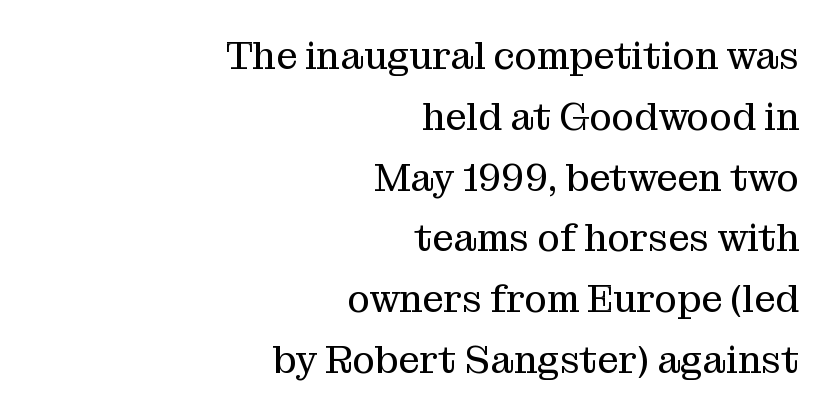
The image shows 38 px regular-weight serif type, upright; set right-aligned, normal line spacing (1.6x), normal letter spacing, not underlined; medium stroke contrast and a medium x-height.
